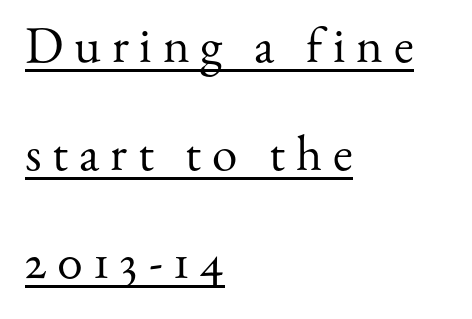
Q: Is the text bold? A: No.
Q: Is the text italic (slanted)? A: No, it is upright.
Q: Is the typeface a serif or a sans-serif typeface? A: Serif.
Q: Is the text underlined? A: Yes.
Q: How is the paragraph aligned? A: Left-aligned.
Q: Is the spacing between letters normal or unusually wide? A: Unusually wide.
Q: Is the spacing between lines tight, normal or loose? A: Loose.
Q: Width (condensed, normal, or wide)? A: Normal.
Q: Stroke contrast? A: Medium.
Q: x-height? A: Small.
Q: Monospaced? A: No.
